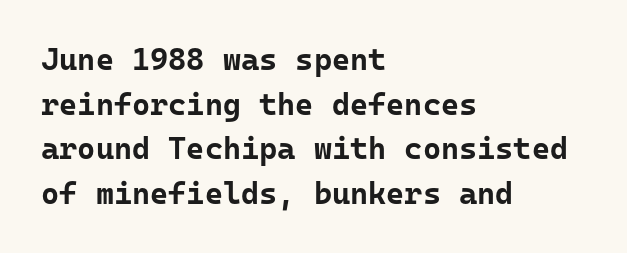
The specimen reads as upright at a glance. Here the designer chose a console-style face with uniform glyph widths. The setting favours the left margin, as ordinary paragraphs usually do. The line texture is even and compact thanks to regular tracking.
